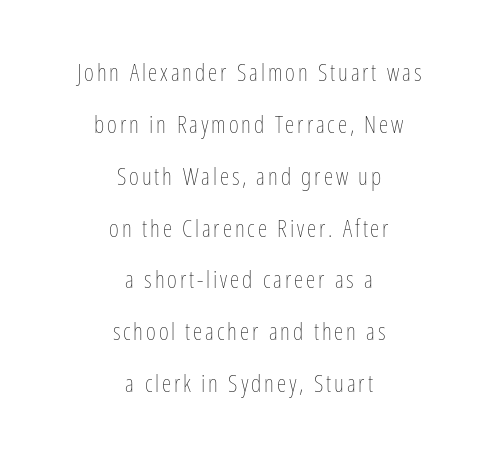
Both edges are ragged and mirror each other, which tells us the setting is centered. Anything drawn beneath the words? Only blank space. Whoever set this chose breathing room over compactness in the vertical rhythm. Heft: none added — not bold.
